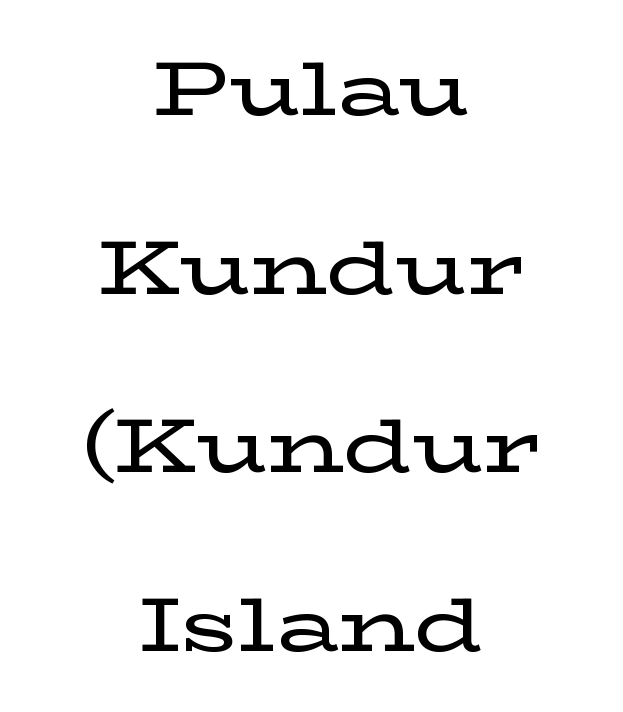
{"serif": "yes", "italic": "no", "width": "wide", "stroke_contrast": "low", "x_height": "medium", "monospaced": "no", "underline": "no", "align": "center", "line_spacing": "loose", "line_spacing_ratio": 2.32, "letter_spacing": "normal", "letter_spacing_em": 0.0, "glyph_px": 77}
